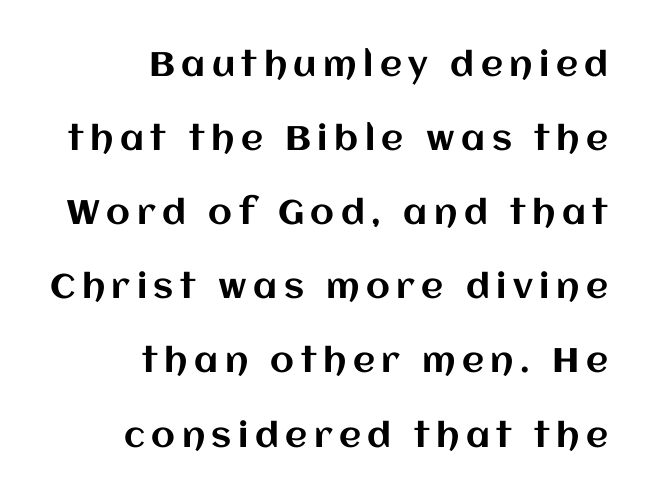
The image shows 34 px text type, upright; set right-aligned, loose line spacing (2.18x), not underlined; medium stroke contrast and a large x-height.
